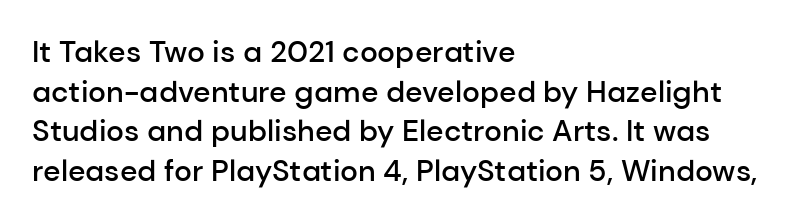
{"serif": "no", "italic": "no", "bold": "semi", "weight": "semibold", "width": "normal", "stroke_contrast": "low", "x_height": "medium", "monospaced": "no", "underline": "no", "align": "left", "line_spacing": "normal", "line_spacing_ratio": 1.32, "letter_spacing": "normal", "letter_spacing_em": 0.0, "glyph_px": 30}
